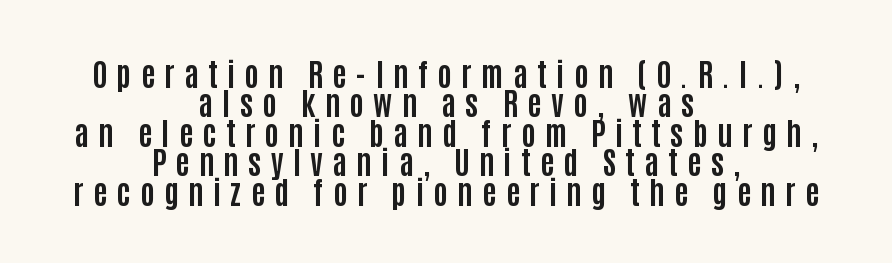
{"serif": "no", "italic": "no", "bold": "yes", "weight": "bold", "width": "condensed", "stroke_contrast": "low", "x_height": "large", "monospaced": "no", "underline": "no", "align": "center", "line_spacing": "tight", "line_spacing_ratio": 0.95, "letter_spacing": "wide", "letter_spacing_em": 0.3, "glyph_px": 31}
